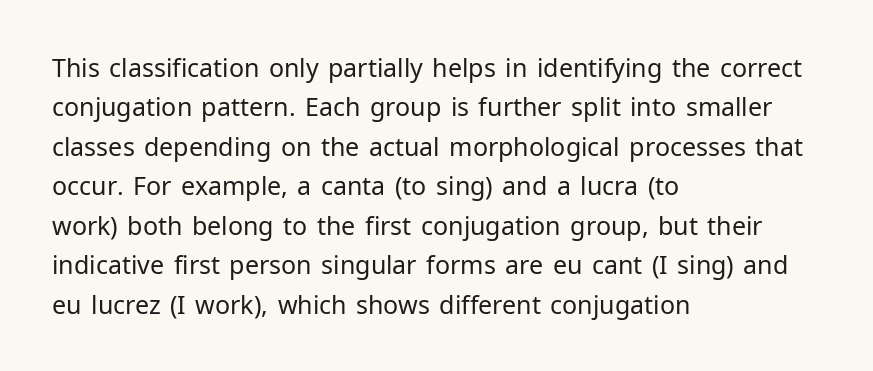
Q: Is the text bold? A: No.
Q: Is the text italic (slanted)? A: No, it is upright.
Q: Is the text underlined? A: No.
Q: How is the paragraph aligned? A: Left-aligned.
Q: Is the spacing between letters normal or unusually wide? A: Normal.
Q: Is the spacing between lines tight, normal or loose? A: Normal.
